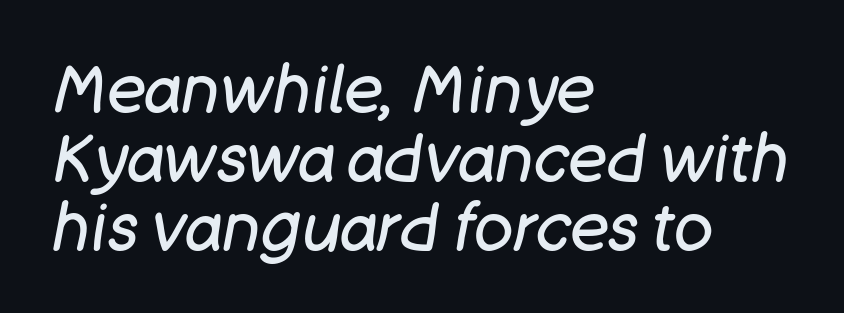
{"italic": "yes", "lean": "right", "slant_degrees": 11, "bold": "no", "weight": "regular", "width": "normal", "stroke_contrast": "low", "x_height": "large", "monospaced": "no", "underline": "no", "align": "left", "line_spacing": "tight", "line_spacing_ratio": 1.06, "letter_spacing": "normal", "letter_spacing_em": 0.0, "glyph_px": 65}
